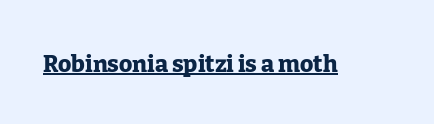
{"italic": "no", "bold": "yes", "underline": "yes", "letter_spacing": "normal", "letter_spacing_em": 0.0, "glyph_px": 23}
